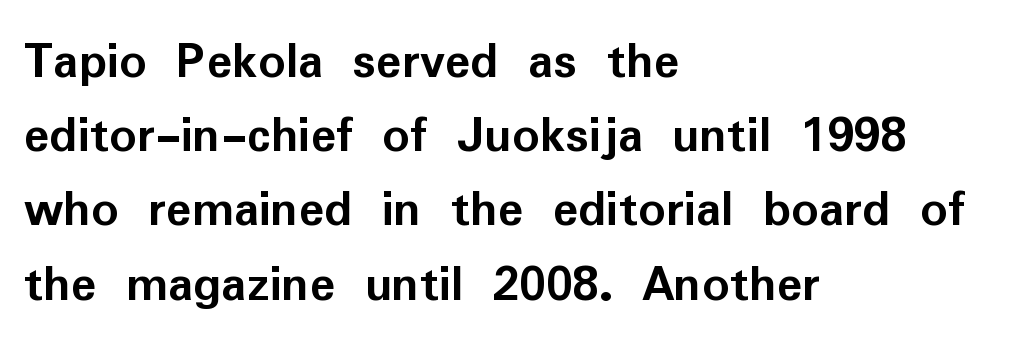
Leftover space on each line is placed entirely after the last word. A typesetter would call this proportional, since set widths differ per character. Notice how the stems are strictly vertical — no italics here. Check under the words: just untouched page. Between one letter and the next there's only the usual sliver of space. Emphasis by weight is at full strength: bold.
